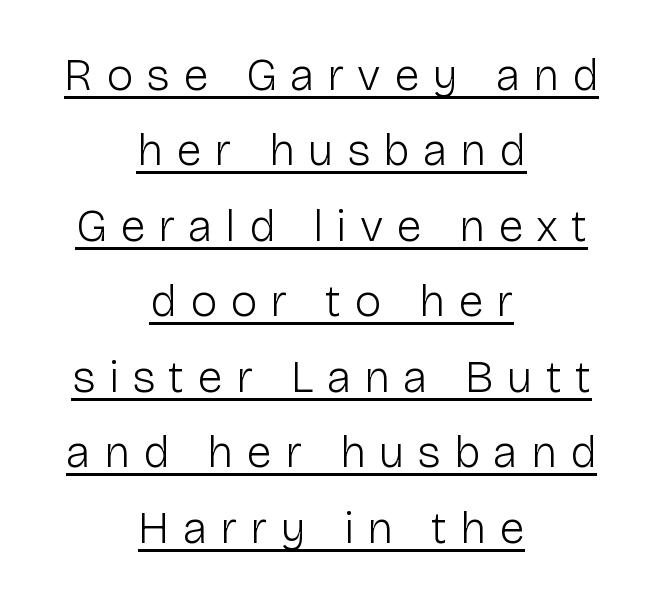
{"serif": "no", "italic": "no", "bold": "no", "weight": "light", "width": "normal", "stroke_contrast": "low", "x_height": "medium", "monospaced": "no", "underline": "yes", "align": "center", "line_spacing": "normal", "line_spacing_ratio": 1.64, "letter_spacing": "wide", "letter_spacing_em": 0.28, "glyph_px": 46}
